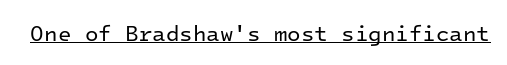
Q: Is the text bold? A: No.
Q: Is the text italic (slanted)? A: No, it is upright.
Q: Is the text underlined? A: Yes.
Q: Is the spacing between letters normal or unusually wide? A: Normal.
